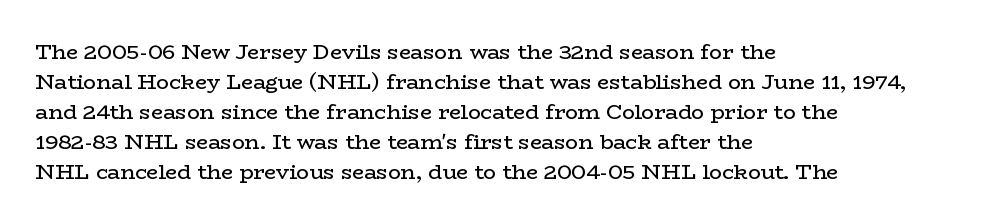
Q: Is the text bold? A: No.
Q: Is the text italic (slanted)? A: No, it is upright.
Q: Is the text underlined? A: No.
Q: How is the paragraph aligned? A: Left-aligned.
Q: Is the spacing between letters normal or unusually wide? A: Normal.
Q: Is the spacing between lines tight, normal or loose? A: Normal.
